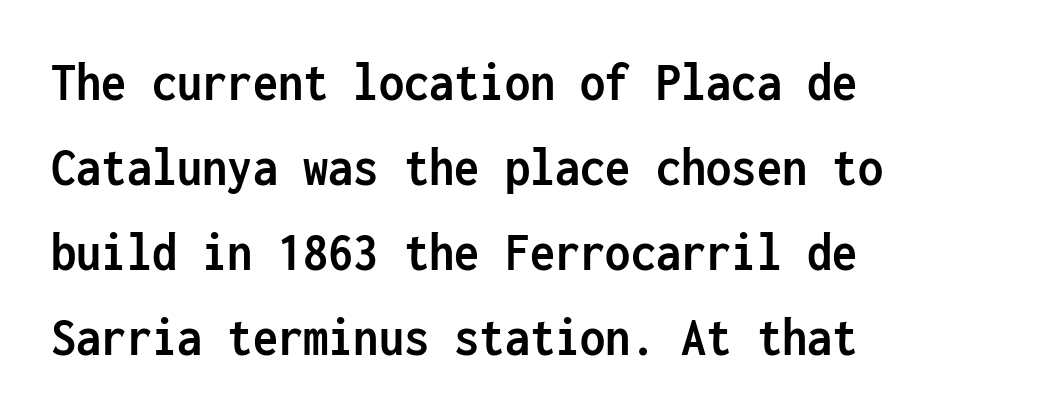
Nope, no serifs anywhere on these letters. These lines were composed using upright roman letters. Underlining? Definitely not there. Note the uniform advance width — an 'i' takes as much space as an 'm'. Notice how descenders clear the ascenders below comfortably — that's standard leading. Does the weight exceed regular? Yes, all the way to bold.
